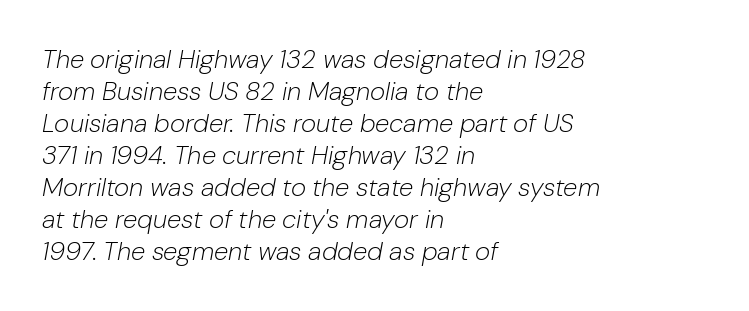
Q: Is the text bold? A: No.
Q: Is the text italic (slanted)? A: Yes, it leans right by about 10 degrees.
Q: Is the text underlined? A: No.
Q: How is the paragraph aligned? A: Left-aligned.
Q: Is the spacing between letters normal or unusually wide? A: Normal.
